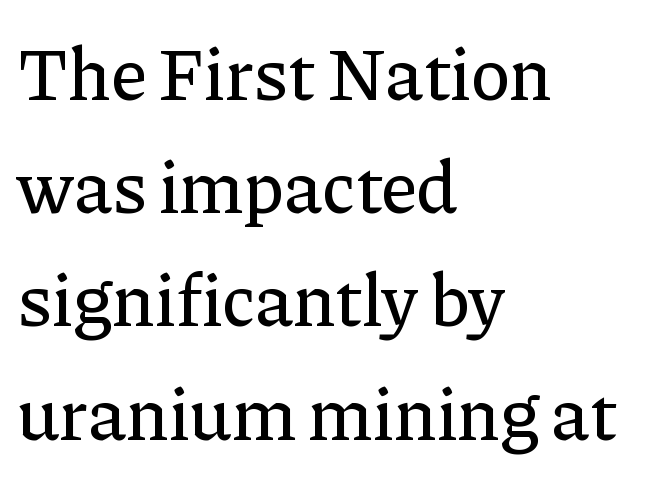
{"serif": "yes", "italic": "no", "width": "normal", "stroke_contrast": "low", "x_height": "medium", "monospaced": "no", "underline": "no", "align": "left", "line_spacing": "normal", "line_spacing_ratio": 1.53, "letter_spacing": "normal", "letter_spacing_em": 0.0, "glyph_px": 74}
